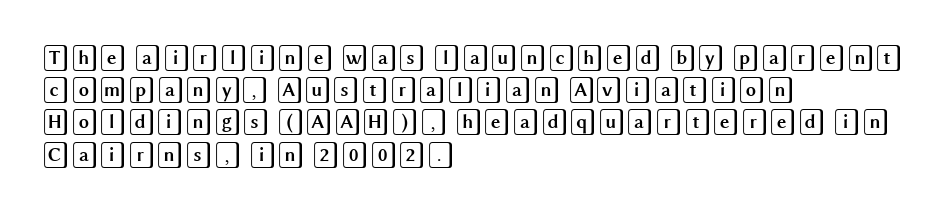
You could call the tracking neutral — neither tight nor loose. Posture: upright roman. Which margin do the lines hug? The left one — the right edge is uneven. Decoration check: the copy has no underline.
